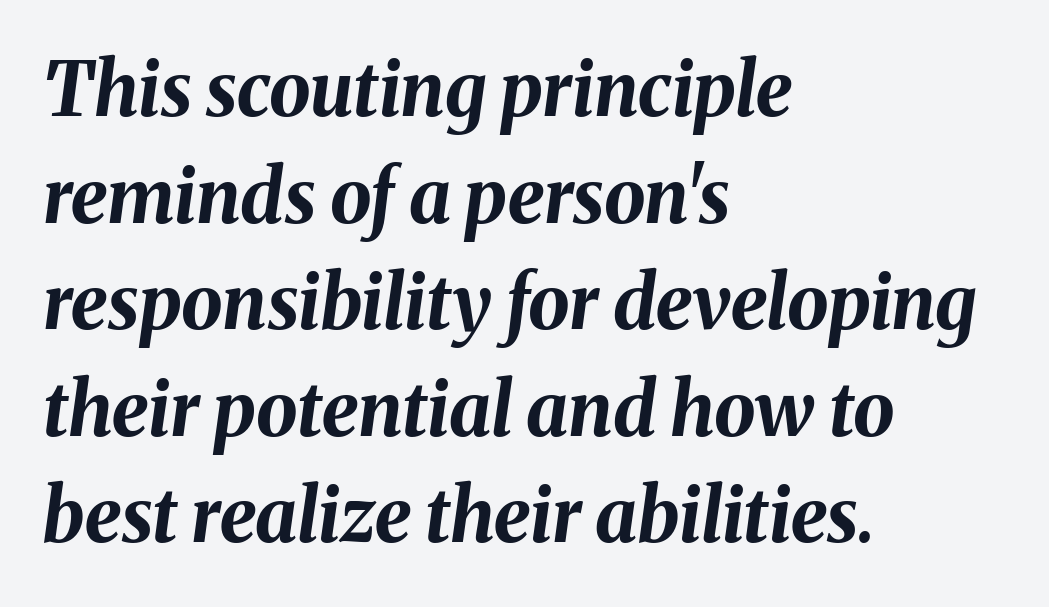
Q: Is the text bold? A: Yes.
Q: Is the text italic (slanted)? A: Yes, it leans right by about 8 degrees.
Q: Is the text underlined? A: No.
Q: How is the paragraph aligned? A: Left-aligned.
Q: Is the spacing between letters normal or unusually wide? A: Normal.
Q: Is the spacing between lines tight, normal or loose? A: Normal.
Q: Width (condensed, normal, or wide)? A: Normal.
Q: Stroke contrast? A: Medium.
Q: x-height? A: Medium.
Q: Monospaced? A: No.
